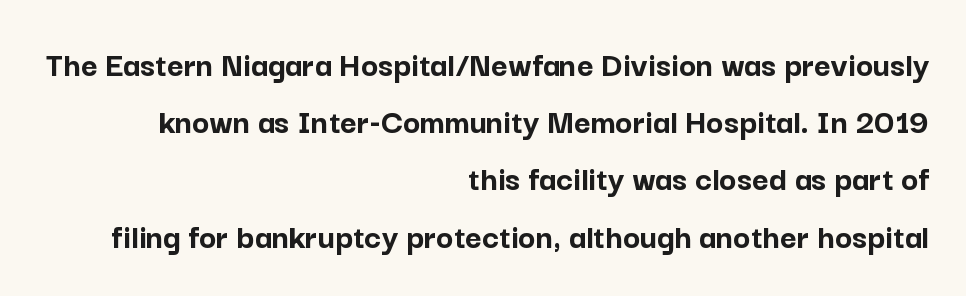
Standard letterfit; no display-style spreading of the glyphs. The face used here is proportionally spaced, like ordinary book or web type. Does the type have serifs? No, each stem ends abruptly. Heavy, bold letterforms. The passage shown is not underscored anywhere.
